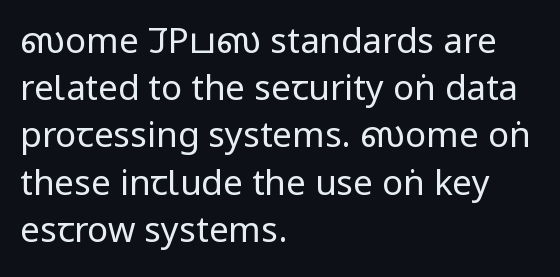
The image shows 35 px regular-weight, condensed sans-serif type, upright; set left-aligned, normal line spacing (1.35x), normal letter spacing, not underlined; low stroke contrast and a large x-height.
